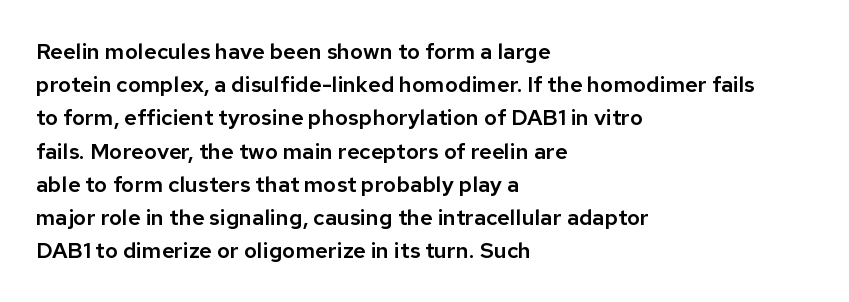
{"italic": "no", "underline": "no", "align": "left", "line_spacing": "normal", "line_spacing_ratio": 1.51, "letter_spacing": "normal", "letter_spacing_em": 0.0, "glyph_px": 22}
